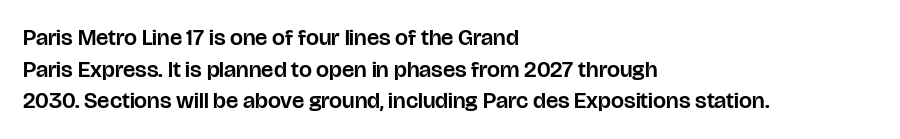
{"italic": "no", "underline": "no", "align": "left", "line_spacing": "normal", "line_spacing_ratio": 1.38, "letter_spacing": "normal", "letter_spacing_em": 0.0, "glyph_px": 23}
